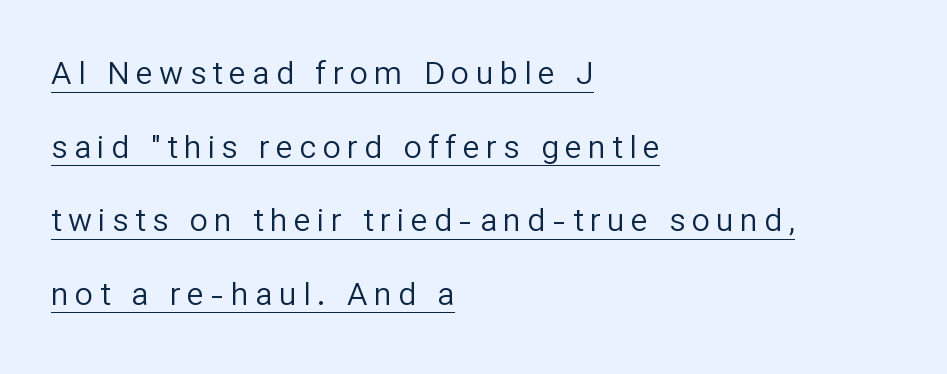
Honestly, the underline is the first thing you notice here. Baseline-to-baseline distance is far greater than the letter height. Quick note: not italic, upright. Typeset ragged right — the left edge is the straight one.
